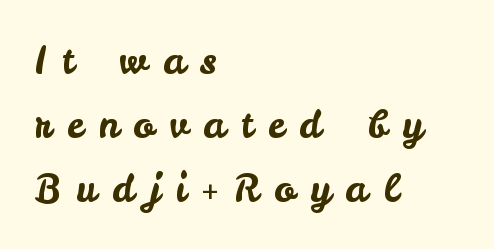
Line spacing here is normal. Observe the absence of serifs on each vertical stroke in this sample. Here the glyphs are tracked loosely, breaking word shapes into spaced letters.
